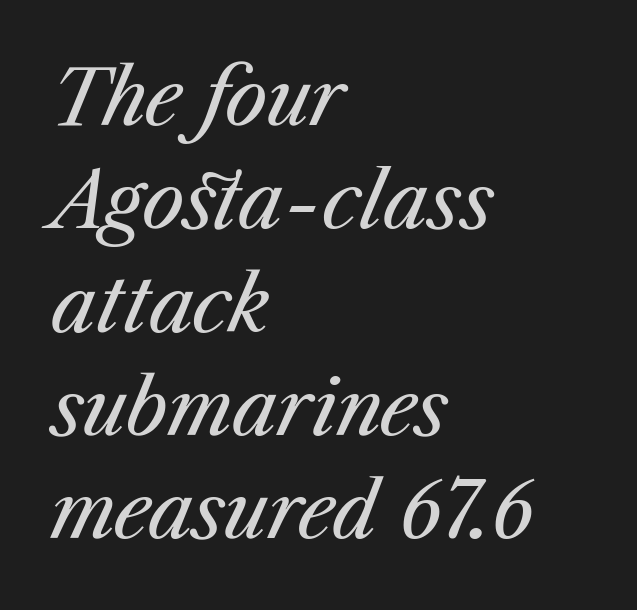
Reading down the column, the eye jumps a familiar distance to each next line. Spacing verdict: proportional, widths tailored to each character. Teacher's note: observe the even left margin — that is flush-left alignment. Honestly, the letter spacing is just normal — you wouldn't notice it.
